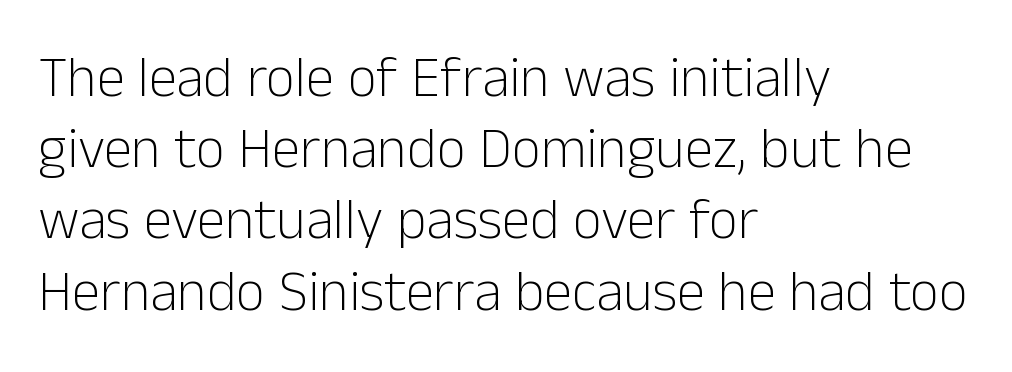
Q: Is the text bold? A: No.
Q: Is the text italic (slanted)? A: No, it is upright.
Q: Is the typeface a serif or a sans-serif typeface? A: Sans-serif.
Q: Is the text underlined? A: No.
Q: How is the paragraph aligned? A: Left-aligned.
Q: Is the spacing between letters normal or unusually wide? A: Normal.
Q: Is the spacing between lines tight, normal or loose? A: Normal.
Q: Width (condensed, normal, or wide)? A: Normal.
Q: Stroke contrast? A: Low.
Q: x-height? A: Medium.
Q: Monospaced? A: No.
